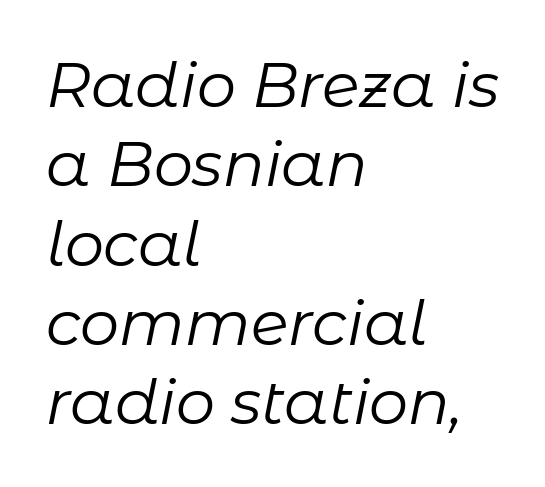
Q: Is the text bold? A: No.
Q: Is the text italic (slanted)? A: Yes, it leans right by about 11 degrees.
Q: Is the text underlined? A: No.
Q: How is the paragraph aligned? A: Left-aligned.
Q: Is the spacing between letters normal or unusually wide? A: Normal.
Q: Is the spacing between lines tight, normal or loose? A: Normal.
Q: Width (condensed, normal, or wide)? A: Normal.
Q: Stroke contrast? A: Low.
Q: x-height? A: Medium.
Q: Monospaced? A: No.
